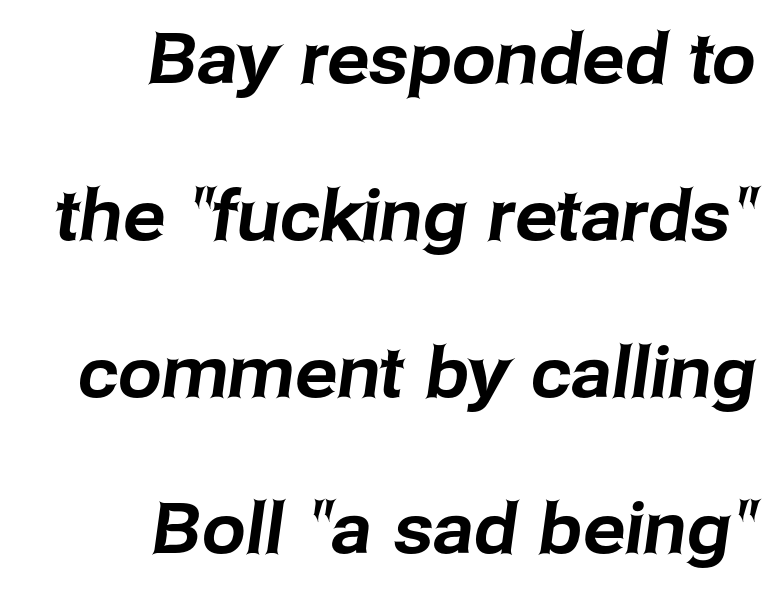
{"serif": "no", "width": "normal", "stroke_contrast": "low", "x_height": "medium", "monospaced": "no", "underline": "no", "align": "right", "line_spacing": "loose", "line_spacing_ratio": 2.24, "letter_spacing": "normal", "letter_spacing_em": 0.0, "glyph_px": 70}
